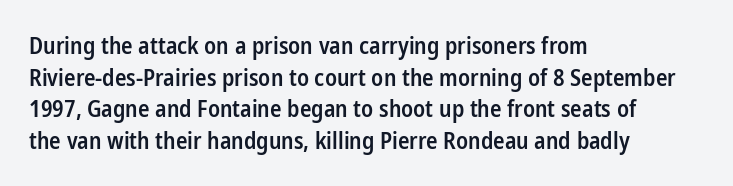
How would I describe the line gaps? Plain and ordinary. A fair bit of extra ink — the face is semibold, not bold. Check the space under the baseline: it is left empty. Style check: upright.
